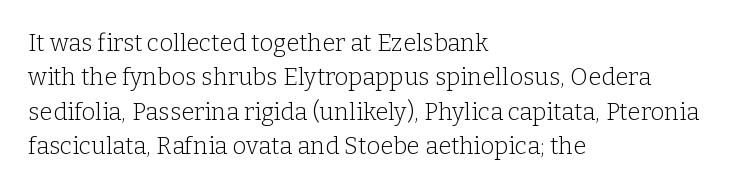
Vertical stems look standard width or narrower in stroke. Default kerning and tracking; the words read as compact shapes. These lines are set flush left with a ragged right edge. The baseline area is clear.
